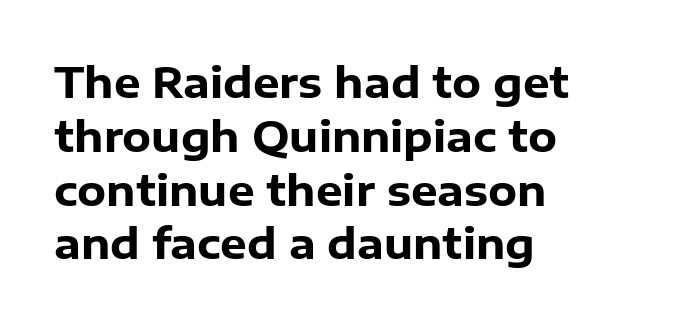
The paragraph has a hard left edge and a soft right edge. Character widths vary here, with narrow letters taking less room than wide ones. The type family on display is of the sans-serif kind. In terms of leading, this rendering sits right in the middle.
